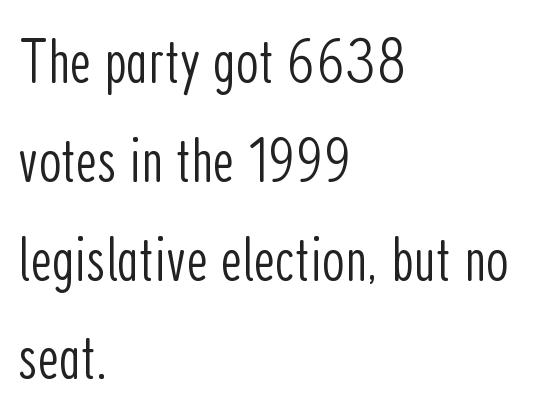
{"serif": "no", "italic": "no", "bold": "no", "weight": "light", "width": "condensed", "stroke_contrast": "low", "x_height": "medium", "monospaced": "no", "underline": "no", "align": "left", "line_spacing": "normal", "line_spacing_ratio": 1.52, "letter_spacing": "normal", "letter_spacing_em": 0.0, "glyph_px": 65}
